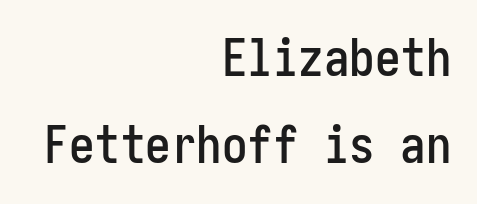
{"serif": "no", "italic": "no", "width": "condensed", "stroke_contrast": "low", "x_height": "medium", "underline": "no", "align": "right", "line_spacing_ratio": 1.71, "letter_spacing": "normal", "letter_spacing_em": 0.0, "glyph_px": 51}
